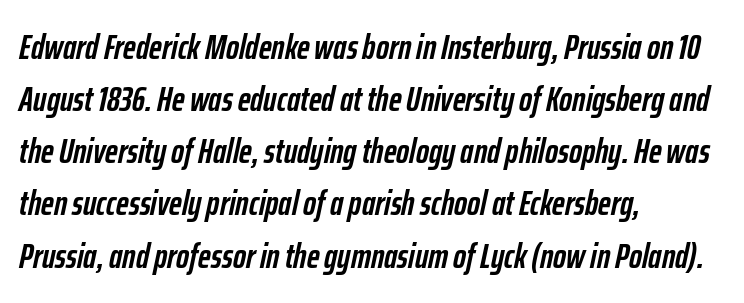
The rendering uses natural spacing where letterforms have individual widths. The specimen reads as italic at a glance. Caption: standard tracking, unaltered. Caption: multi-line text, flush left, ragged right. The glyphs are unaccompanied by any horizontal stroke below them. Leading matches the norm, producing a regular column.
